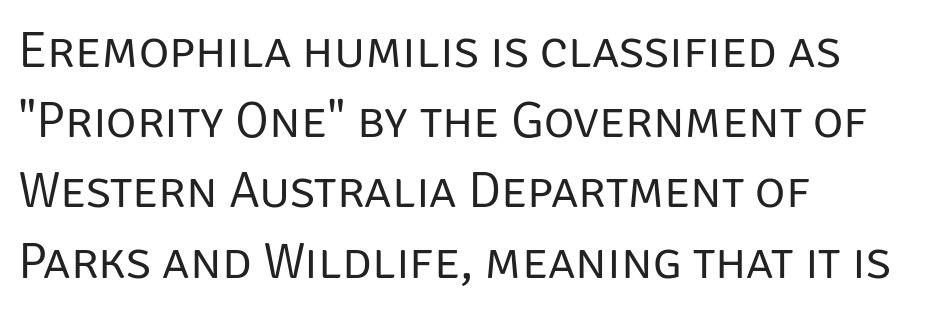
The vertical gap from one line to the next is medium. This sample has the flowing, uneven cadence of proportional lettering. The glyphs in this specimen are sans serif. Compared with typical body copy, the letter spacing here is the same. Letters have the restrained weight of plain body copy at most.
